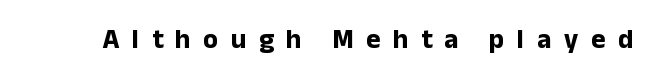
The image shows 27 px bold type, upright; set unusually wide letter spacing (+0.47 em), not underlined.
